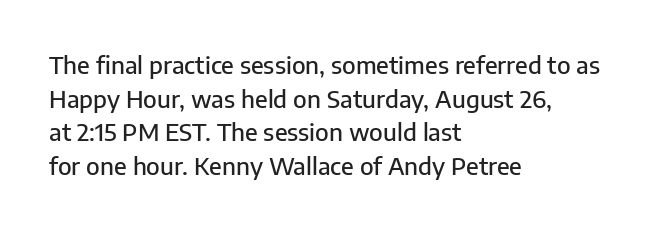
The image shows 24 px text type, upright; set left-aligned, normal line spacing (1.4x), normal letter spacing, not underlined.
